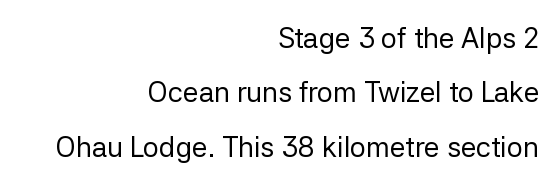
The image shows 28 px regular-weight sans-serif type, upright; set right-aligned, loose line spacing (1.94x), normal letter spacing, not underlined; low stroke contrast and a medium x-height.
